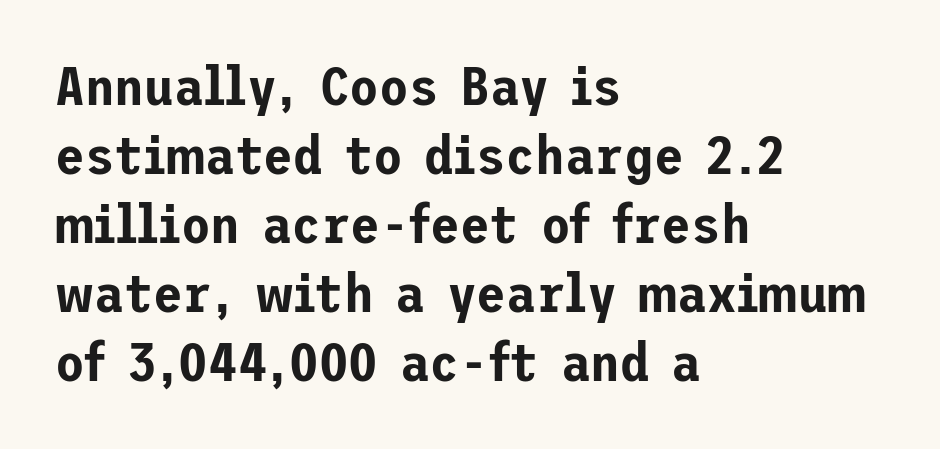
Q: Is the text italic (slanted)? A: No, it is upright.
Q: Is the typeface a serif or a sans-serif typeface? A: Sans-serif.
Q: Is the text underlined? A: No.
Q: How is the paragraph aligned? A: Left-aligned.
Q: Is the spacing between letters normal or unusually wide? A: Normal.
Q: Is the spacing between lines tight, normal or loose? A: Normal.
Q: Width (condensed, normal, or wide)? A: Normal.
Q: Stroke contrast? A: Low.
Q: x-height? A: Medium.
